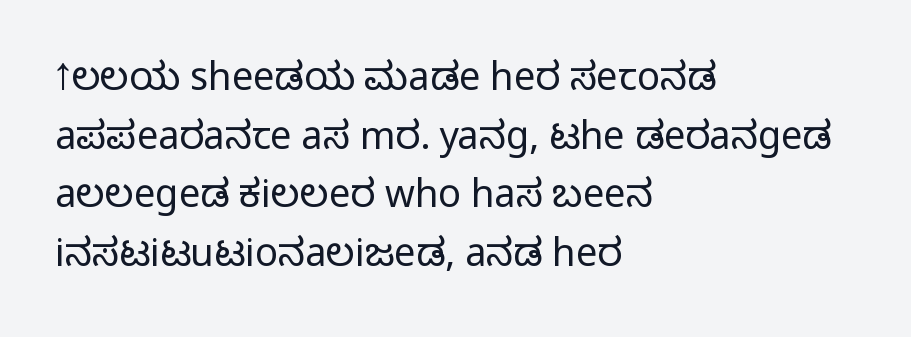
Q: Is the text bold? A: No.
Q: Is the text italic (slanted)? A: No, it is upright.
Q: Is the typeface a serif or a sans-serif typeface? A: Sans-serif.
Q: Is the text underlined? A: No.
Q: How is the paragraph aligned? A: Left-aligned.
Q: Is the spacing between letters normal or unusually wide? A: Normal.
Q: Is the spacing between lines tight, normal or loose? A: Normal.
Q: Width (condensed, normal, or wide)? A: Condensed.
Q: Stroke contrast? A: Low.
Q: x-height? A: Large.
Q: Monospaced? A: No.
